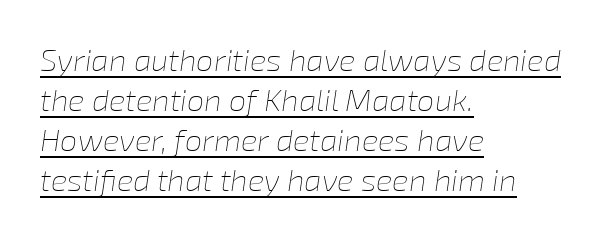
The image shows 31 px thin type, italic (leaning right); set left-aligned, normal line spacing (1.29x), normal letter spacing, underlined; low stroke contrast and a medium x-height.
